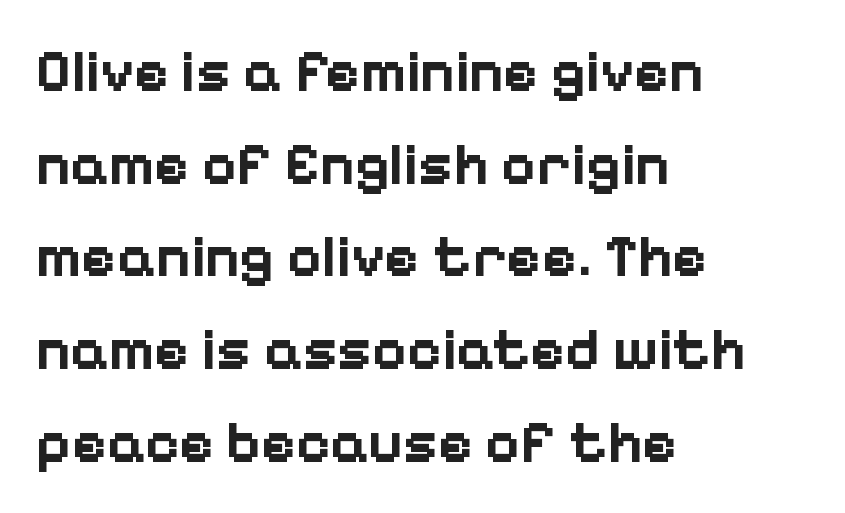
Q: Is the text bold? A: Yes.
Q: Is the text italic (slanted)? A: No, it is upright.
Q: Is the typeface a serif or a sans-serif typeface? A: Sans-serif.
Q: Is the text underlined? A: No.
Q: How is the paragraph aligned? A: Left-aligned.
Q: Is the spacing between letters normal or unusually wide? A: Normal.
Q: Is the spacing between lines tight, normal or loose? A: Normal.
Q: Width (condensed, normal, or wide)? A: Normal.
Q: Stroke contrast? A: Low.
Q: x-height? A: Medium.
Q: Monospaced? A: No.
